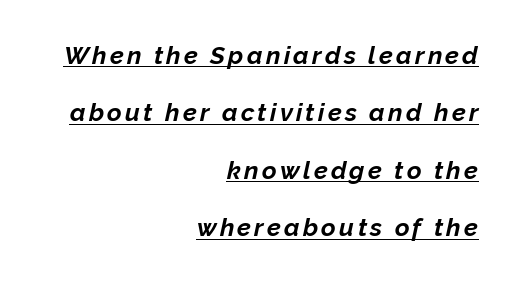
The image shows 25 px bold type, italic (leaning right); set right-aligned, loose line spacing (2.3x), underlined.
